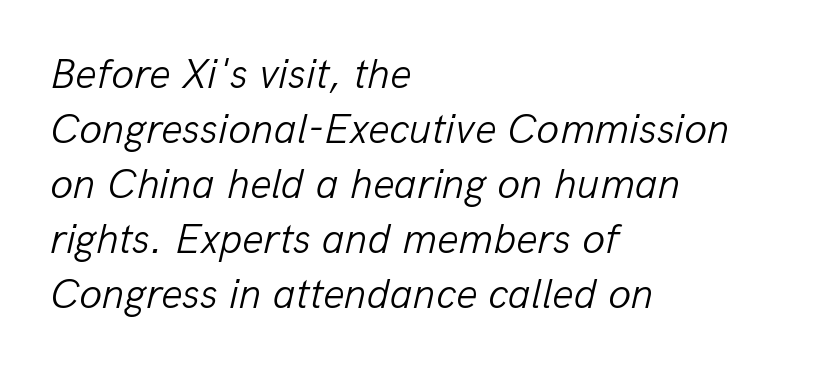
Q: Is the text bold? A: No.
Q: Is the text italic (slanted)? A: Yes, it leans right by about 13 degrees.
Q: Is the text underlined? A: No.
Q: How is the paragraph aligned? A: Left-aligned.
Q: Is the spacing between letters normal or unusually wide? A: Normal.
Q: Is the spacing between lines tight, normal or loose? A: Normal.
Q: Width (condensed, normal, or wide)? A: Normal.
Q: Stroke contrast? A: Low.
Q: x-height? A: Medium.
Q: Monospaced? A: No.
